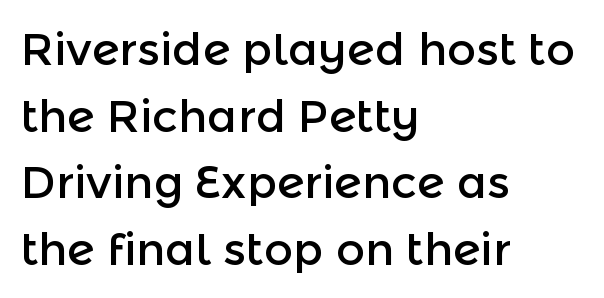
The image shows 45 px sans-serif type, upright; set left-aligned, normal line spacing (1.48x), normal letter spacing, not underlined; a medium x-height.
